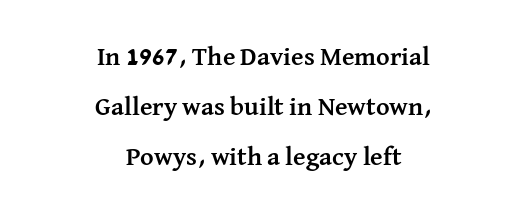
Q: Is the text bold? A: Yes.
Q: Is the text italic (slanted)? A: No, it is upright.
Q: Is the text underlined? A: No.
Q: How is the paragraph aligned? A: Centered.
Q: Is the spacing between letters normal or unusually wide? A: Normal.
Q: Is the spacing between lines tight, normal or loose? A: Loose.
